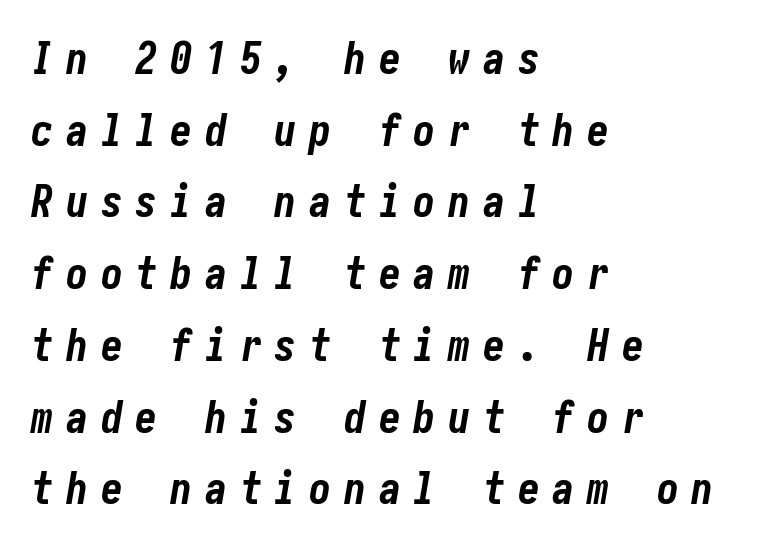
The gaps between neighbouring characters are conspicuously large. A student would call this left alignment; a typographer would say flush left, rag right. Summary of weight: heavy, a full bold. Line spacing here is normal.
